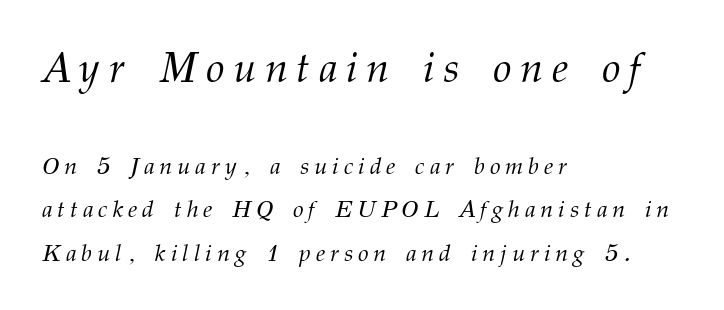
{"serif": "yes", "italic": "yes", "lean": "right", "slant_degrees": 12, "bold": "no", "weight": "light", "width": "normal", "stroke_contrast": "medium", "x_height": "medium", "monospaced": "no", "underline": "no", "align": "left", "line_spacing_ratio": 1.8, "letter_spacing": "wide", "letter_spacing_em": 0.21, "larger_block": "first", "size_ratio": 1.75, "glyph_px": 42}
